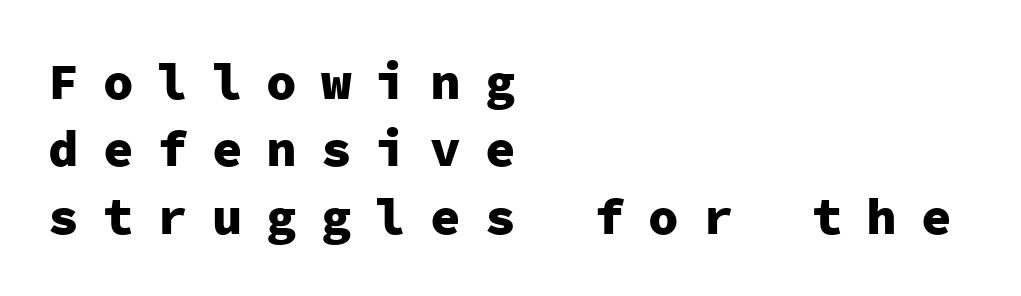
The image shows 51 px heavy sans-serif type, upright, monospaced; set left-aligned, normal line spacing (1.32x), unusually wide letter spacing (+0.47 em), not underlined; low stroke contrast and a medium x-height.
